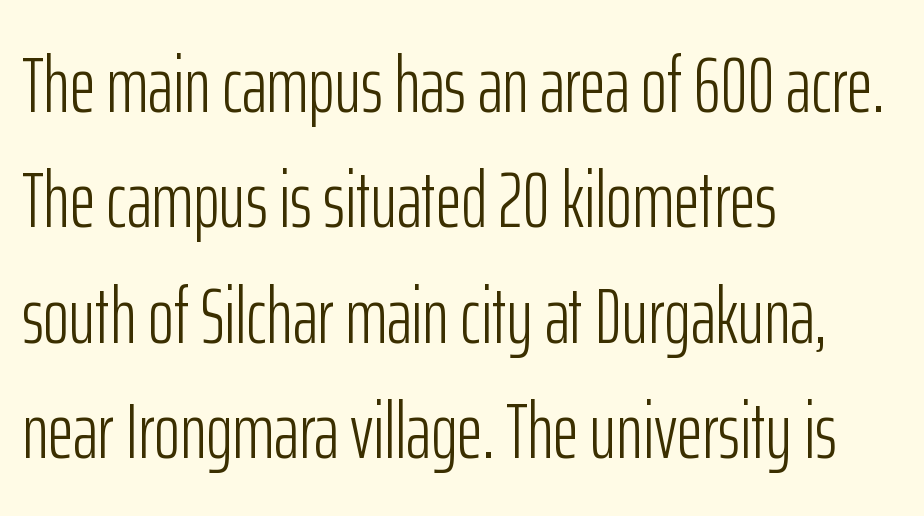
The image shows 79 px light, condensed sans-serif type, upright; set left-aligned, normal line spacing (1.46x), normal letter spacing, not underlined; low stroke contrast and a medium x-height.
